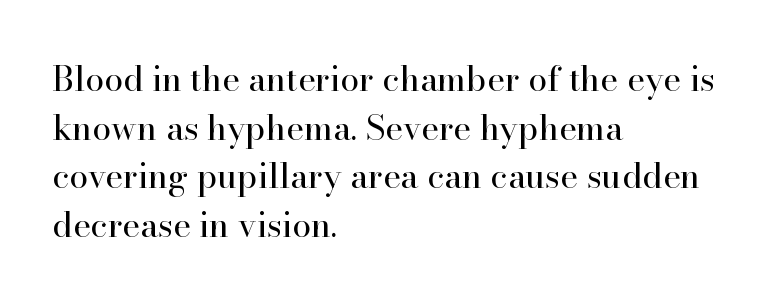
The letters stand upright; this is a roman face. Proportional: the letters do not fall into vertical columns. The horizontal fit of the characters is conventional and even. Horizontally, the lines are justified to the leading edge only. Vertically, the passage feels balanced, rows spaced as you'd expect.
